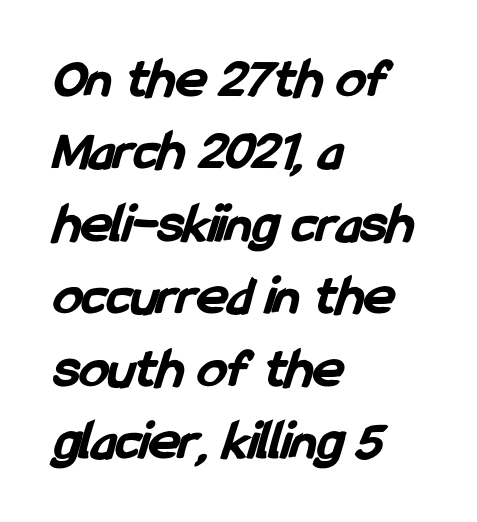
{"serif": "no", "bold": "yes", "weight": "bold", "width": "condensed", "stroke_contrast": "low", "x_height": "medium", "monospaced": "no", "underline": "no", "align": "left", "line_spacing": "normal", "line_spacing_ratio": 1.25, "letter_spacing": "normal", "letter_spacing_em": 0.0, "glyph_px": 58}
